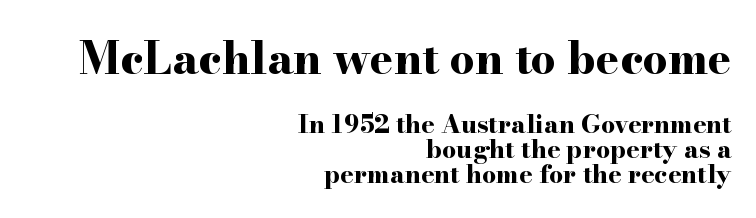
The image shows 44 px bold, wide serif type, upright; set right-aligned, tight line spacing (1.01x), normal letter spacing, not underlined; the first (top) block is 1.76x larger; high stroke contrast and a small x-height.
